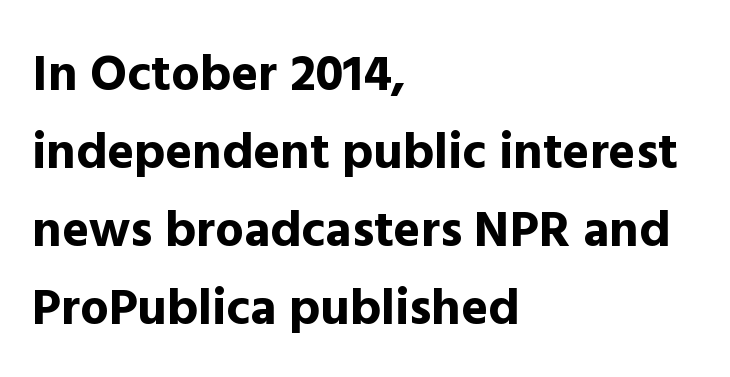
{"serif": "no", "italic": "no", "bold": "yes", "weight": "bold", "width": "normal", "x_height": "medium", "monospaced": "no", "underline": "no", "align": "left", "line_spacing": "normal", "line_spacing_ratio": 1.53, "letter_spacing": "normal", "letter_spacing_em": 0.0, "glyph_px": 51}
